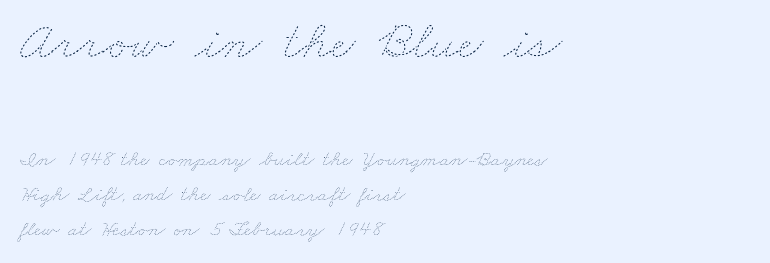
{"bold": "no", "weight": "thin", "width": "wide", "stroke_contrast": "low", "x_height": "small", "monospaced": "no", "underline": "no", "align": "left", "line_spacing": "normal", "line_spacing_ratio": 1.6, "letter_spacing": "normal", "letter_spacing_em": 0.0, "larger_block": "first", "size_ratio": 2.45, "glyph_px": 54}
